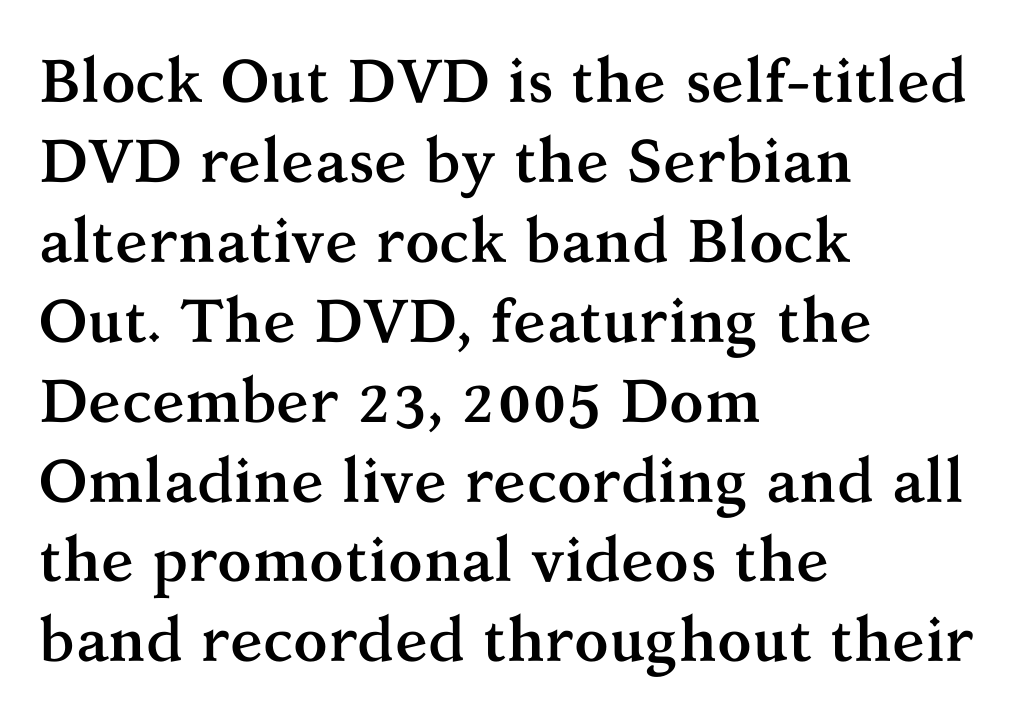
The image shows 61 px semibold serif type, upright; set left-aligned, normal line spacing (1.31x), normal letter spacing, not underlined; medium stroke contrast and a medium x-height.
